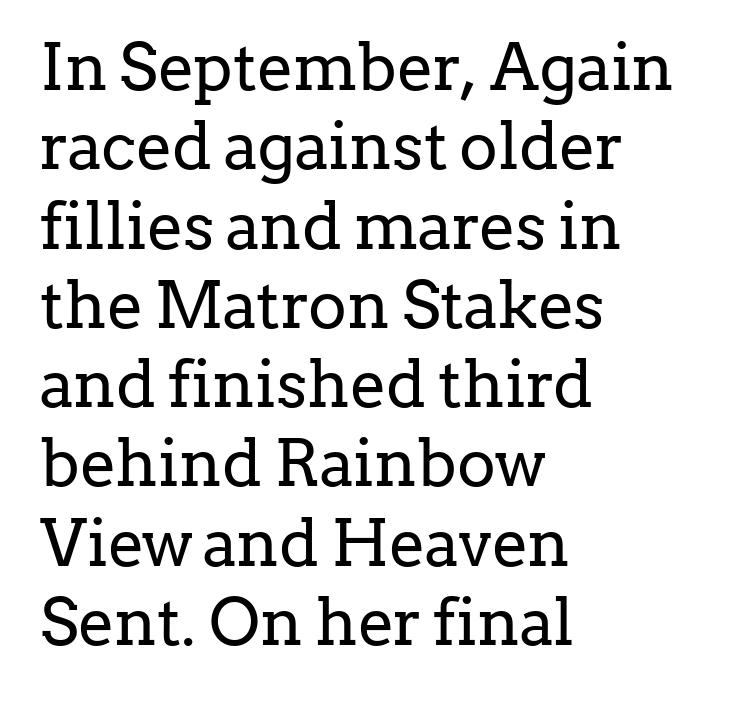
The image shows 65 px regular-weight serif type, upright; set left-aligned, line spacing 1.22x, normal letter spacing, not underlined; low stroke contrast and a medium x-height.
